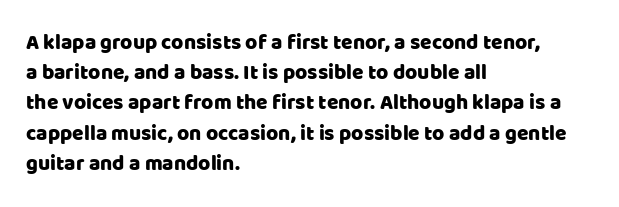
The lines sit at an ordinary, default distance from one another. In terms of posture, this sample is upright. What stands out about the letter spacing? Nothing — it is the standard amount. Leftover space on each line is placed entirely after the last word. Check the space under the baseline: it is left empty.
